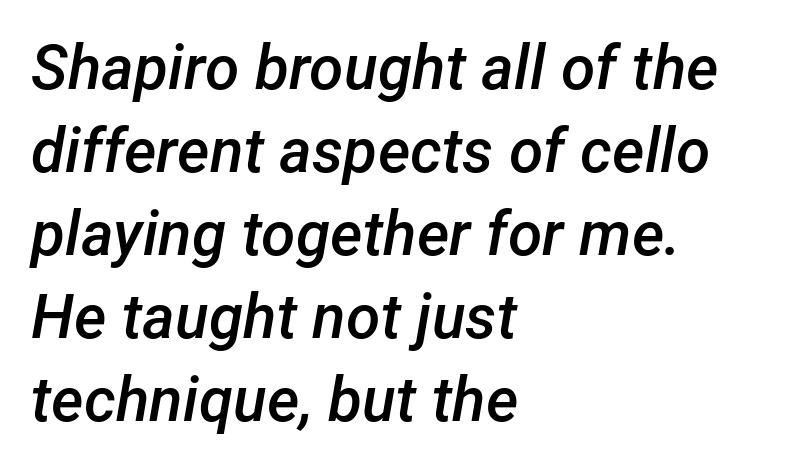
The image shows 62 px semibold type, italic (leaning right); set left-aligned, normal line spacing (1.34x), normal letter spacing, not underlined; low stroke contrast and a medium x-height.
